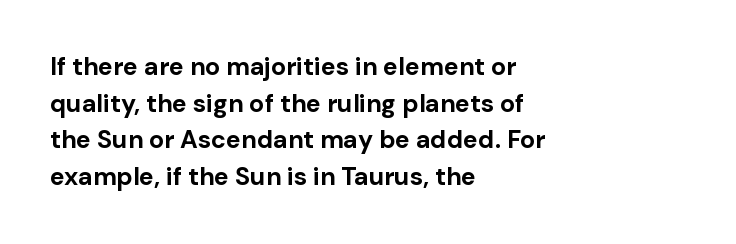
The image shows 25 px bold type, upright; set left-aligned, normal line spacing (1.47x), normal letter spacing, not underlined.
